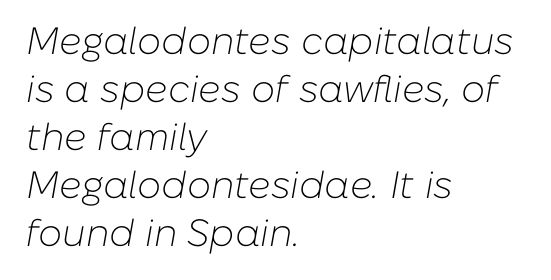
The image shows 38 px light type, italic (leaning right); set left-aligned, normal line spacing (1.26x), normal letter spacing, not underlined; low stroke contrast and a medium x-height.
